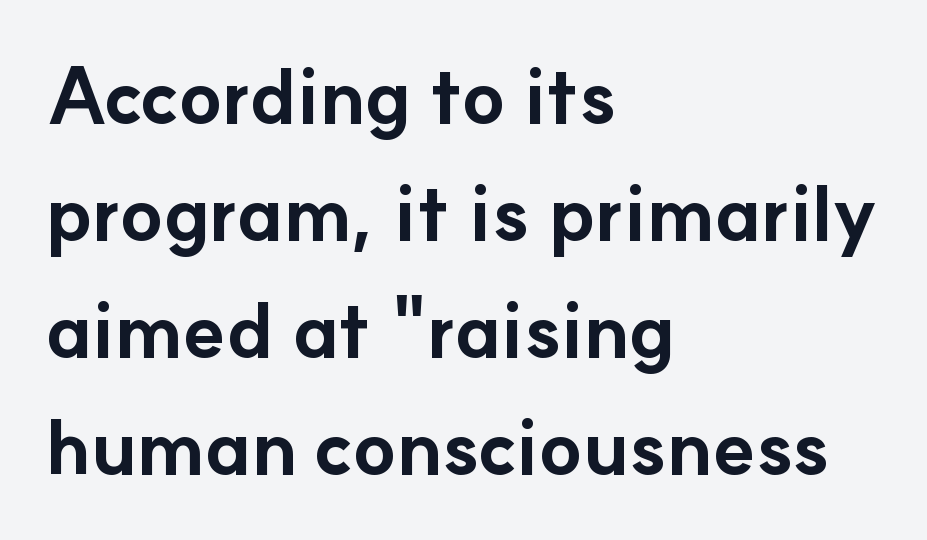
Q: Is the text bold? A: Yes.
Q: Is the text italic (slanted)? A: No, it is upright.
Q: Is the typeface a serif or a sans-serif typeface? A: Sans-serif.
Q: Is the text underlined? A: No.
Q: How is the paragraph aligned? A: Left-aligned.
Q: Is the spacing between letters normal or unusually wide? A: Normal.
Q: Is the spacing between lines tight, normal or loose? A: Normal.
Q: Width (condensed, normal, or wide)? A: Normal.
Q: Stroke contrast? A: Low.
Q: x-height? A: Small.
Q: Monospaced? A: No.
